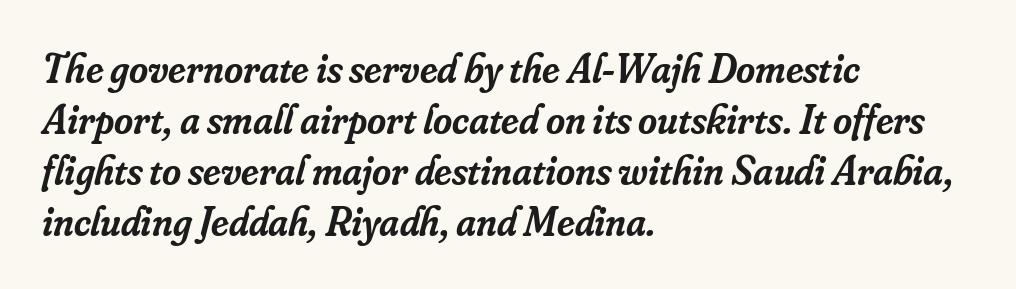
{"serif": "yes", "italic": "yes", "lean": "right", "slant_degrees": 16, "bold": "semi", "weight": "semibold", "width": "normal", "stroke_contrast": "low", "x_height": "small", "monospaced": "no", "underline": "no", "align": "left", "line_spacing_ratio": 1.24, "letter_spacing": "normal", "letter_spacing_em": 0.0, "glyph_px": 41}
